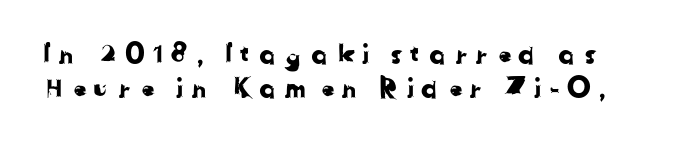
{"underline": "no", "line_spacing": "normal", "line_spacing_ratio": 1.27, "letter_spacing": "wide", "letter_spacing_em": 0.25, "glyph_px": 27}
